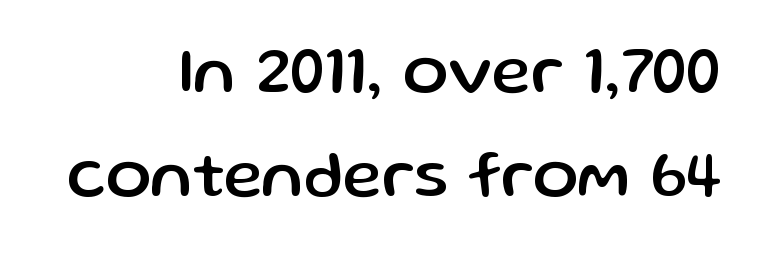
The image shows 67 px sans-serif type, upright; set right-aligned, normal line spacing (1.55x), normal letter spacing, not underlined; low stroke contrast and a medium x-height.
